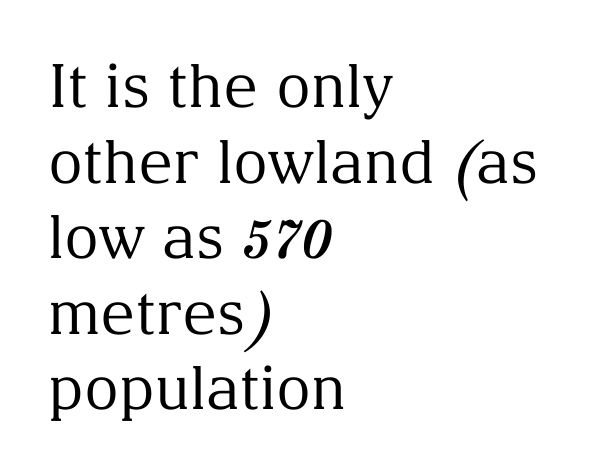
Does the copy run flush right? No — it runs flush left. Each letter keeps its own natural width here, so spacing adapts to shape. Each new line begins a customary step beneath the previous one. A roman cut, with each character standing at attention. The cut favours lightness, reaching ordinary text weight at its darkest. Descenders are the only things crossing below the line.
